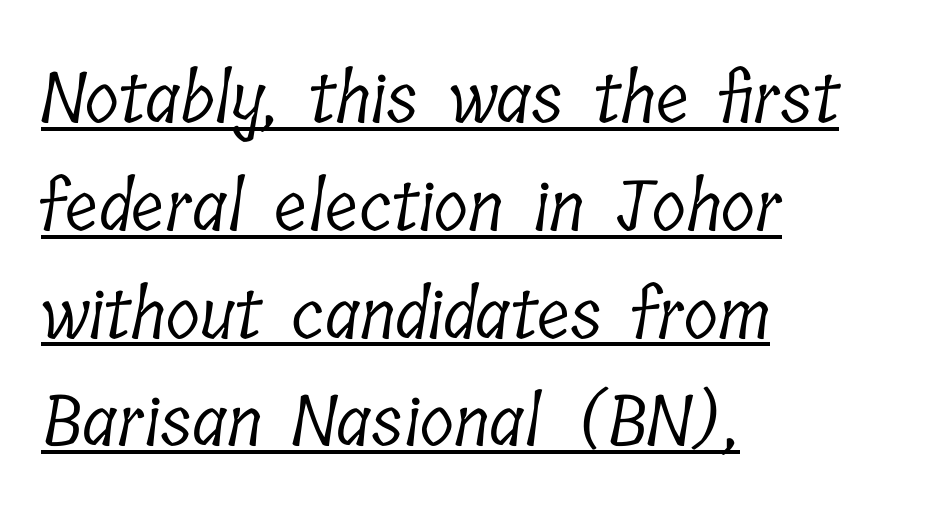
The gaps between neighbouring characters are ordinary and unremarkable. The designer left line spacing at the default. Character widths vary here, with narrow letters taking less room than wide ones. Horizontally, the lines are justified to the leading edge only. The string is rendered with underlining switched on.
